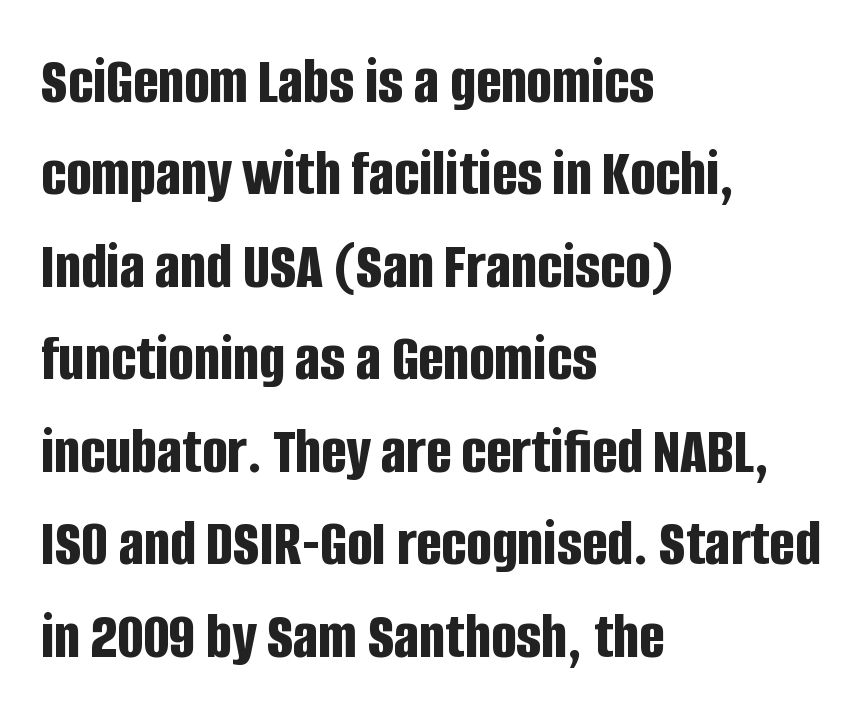
Line spacing here is normal. The type sits square on the baseline with zero lean. Standard letterfit; no display-style spreading of the glyphs. The letters advance in unequal steps, a hallmark of proportional type. No word sits above an underline.
